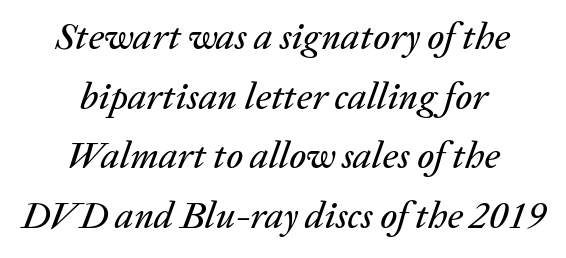
The image shows 38 px text type, italic (leaning right); set centered, normal line spacing (1.57x), normal letter spacing, not underlined; low stroke contrast and a medium x-height.
